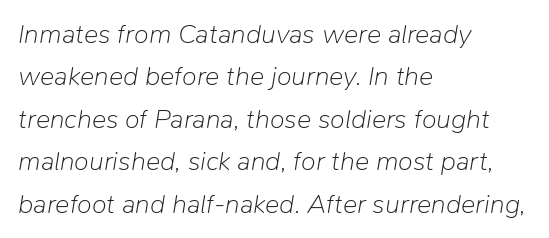
Q: Is the text bold? A: No.
Q: Is the text italic (slanted)? A: Yes, it leans right by about 9 degrees.
Q: Is the text underlined? A: No.
Q: How is the paragraph aligned? A: Left-aligned.
Q: Is the spacing between letters normal or unusually wide? A: Normal.
Q: Is the spacing between lines tight, normal or loose? A: Normal.
